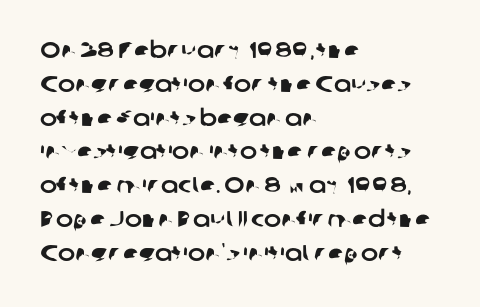
Q: Is the text underlined? A: No.
Q: How is the paragraph aligned? A: Left-aligned.
Q: Is the spacing between letters normal or unusually wide? A: Normal.
Q: Is the spacing between lines tight, normal or loose? A: Normal.
